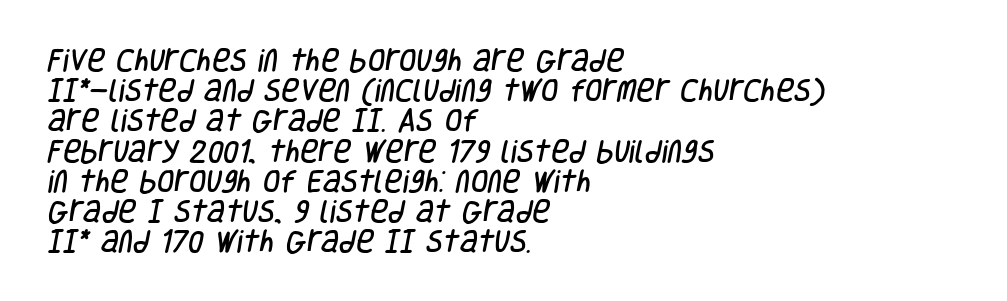
Q: Is the text underlined? A: No.
Q: How is the paragraph aligned? A: Left-aligned.
Q: Is the spacing between letters normal or unusually wide? A: Normal.
